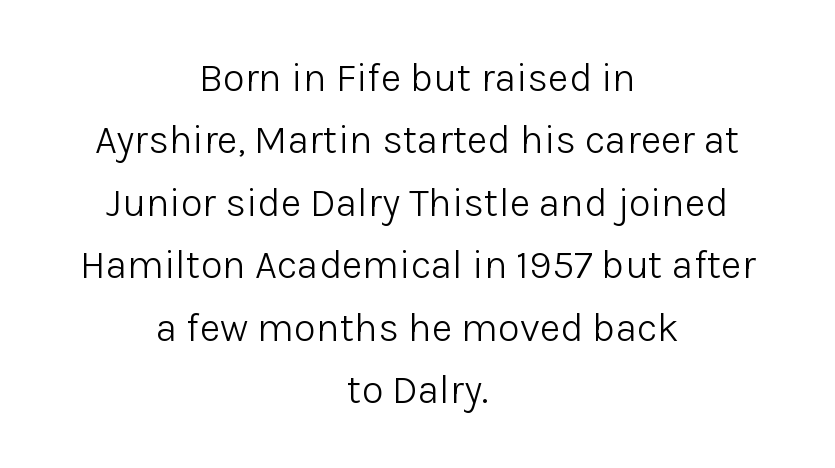
The passage shown has conventional tracking throughout. Ink coverage per letter is moderate at most. Lines of text with bare space underneath. What kind of face is this? One without serifs — a sans. Posture: vertical.
